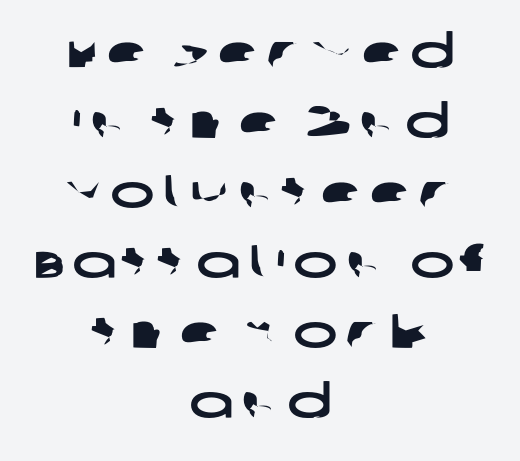
Decoration check: the copy has no underline. Regarding serifs, this sample does without them. The lines are quadded center. Note the varied advance widths — an 'i' is clearly narrower than an 'm'.
